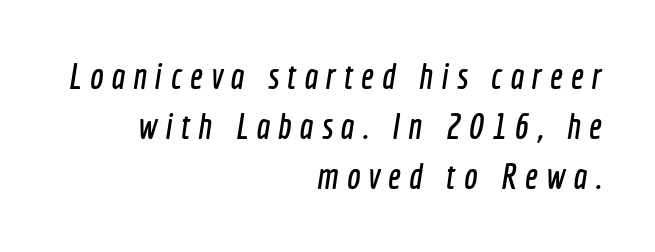
{"serif": "no", "width": "condensed", "x_height": "medium", "monospaced": "no", "underline": "no", "align": "right", "line_spacing": "normal", "line_spacing_ratio": 1.39, "letter_spacing": "wide", "letter_spacing_em": 0.23, "glyph_px": 36}
